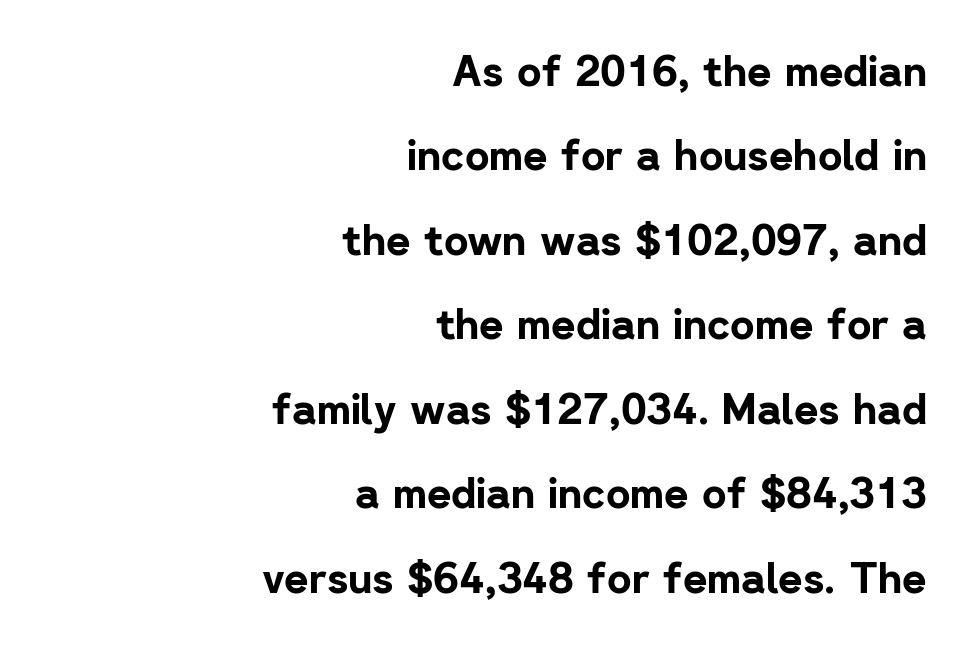
{"serif": "no", "italic": "no", "bold": "yes", "weight": "bold", "width": "normal", "stroke_contrast": "low", "x_height": "medium", "monospaced": "no", "underline": "no", "align": "right", "line_spacing": "loose", "line_spacing_ratio": 2.01, "letter_spacing": "normal", "letter_spacing_em": 0.0, "glyph_px": 42}
